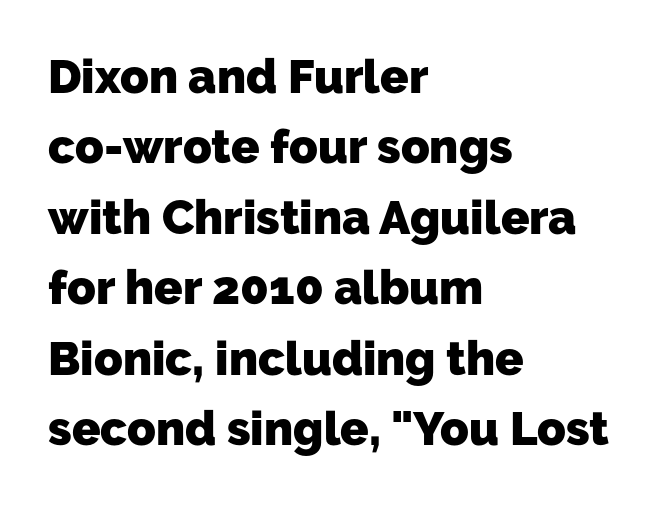
The letterforms sit shoulder to shoulder at normal distance. A student would call this left alignment; a typographer would say flush left, rag right. Note the varied advance widths — an 'i' is clearly narrower than an 'm'. What weight is shown? A full bold with thick strokes. This block has exactly the height ordinary leading produces. Are there feet on the stems? There aren't — it's a sans.
